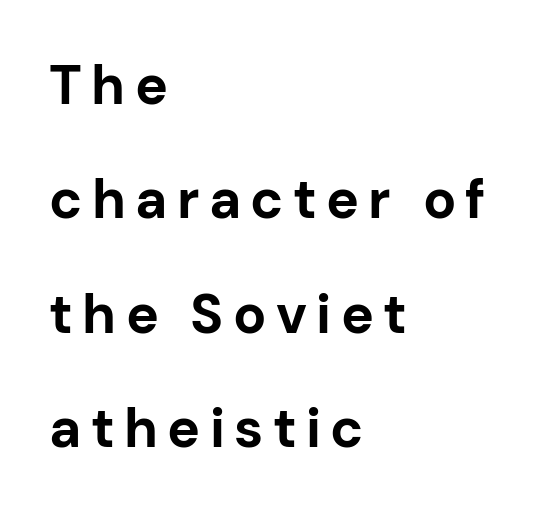
The image shows 55 px bold sans-serif type, upright; set left-aligned, loose line spacing (2.08x), not underlined; low stroke contrast and a medium x-height.
